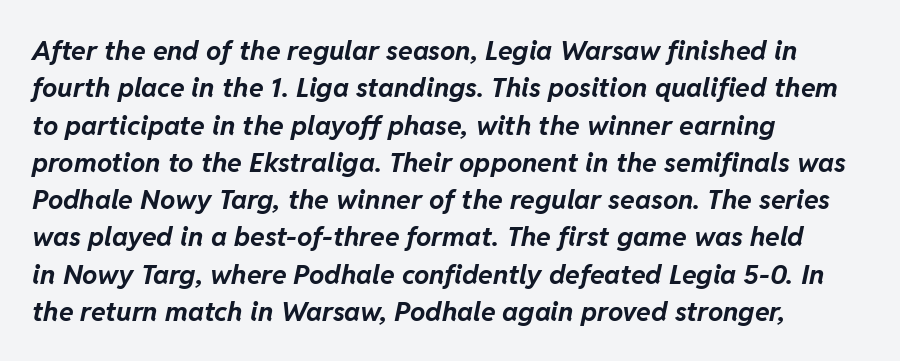
Q: Is the text bold? A: Yes.
Q: Is the text italic (slanted)? A: Yes, it leans right by about 11 degrees.
Q: Is the text underlined? A: No.
Q: How is the paragraph aligned? A: Left-aligned.
Q: Is the spacing between letters normal or unusually wide? A: Normal.
Q: Is the spacing between lines tight, normal or loose? A: Normal.
